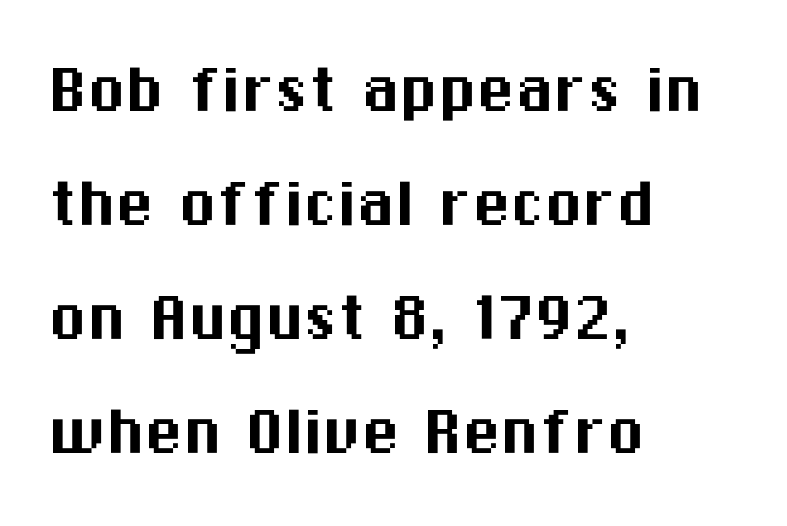
{"serif": "no", "italic": "no", "width": "normal", "stroke_contrast": "medium", "x_height": "medium", "monospaced": "no", "underline": "no", "align": "left", "line_spacing": "normal", "line_spacing_ratio": 1.48, "letter_spacing": "normal", "letter_spacing_em": 0.0, "glyph_px": 77}
